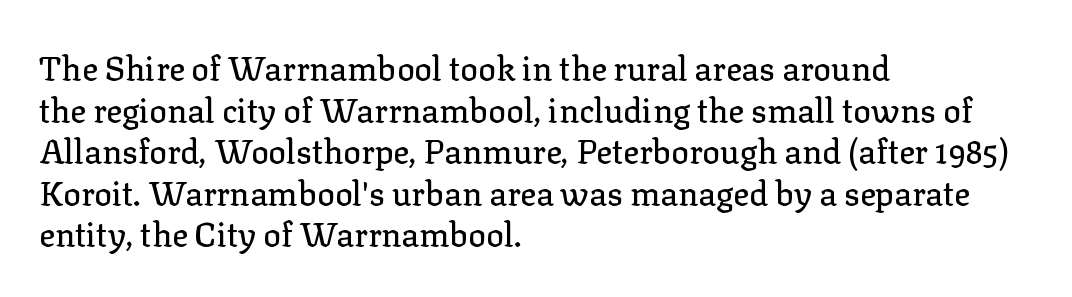
{"serif": "yes", "italic": "no", "width": "normal", "stroke_contrast": "low", "x_height": "medium", "monospaced": "no", "underline": "no", "align": "left", "line_spacing": "normal", "line_spacing_ratio": 1.26, "letter_spacing": "normal", "letter_spacing_em": 0.0, "glyph_px": 33}
